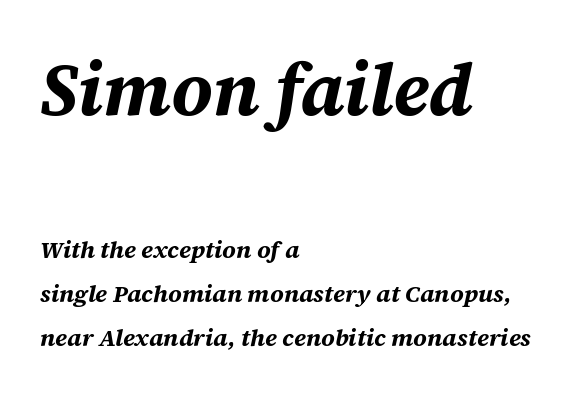
The image shows 73 px bold type, italic (leaning right); set left-aligned, line spacing 1.84x, normal letter spacing, not underlined; the first (top) block is 3.04x larger; medium stroke contrast and a large x-height.
